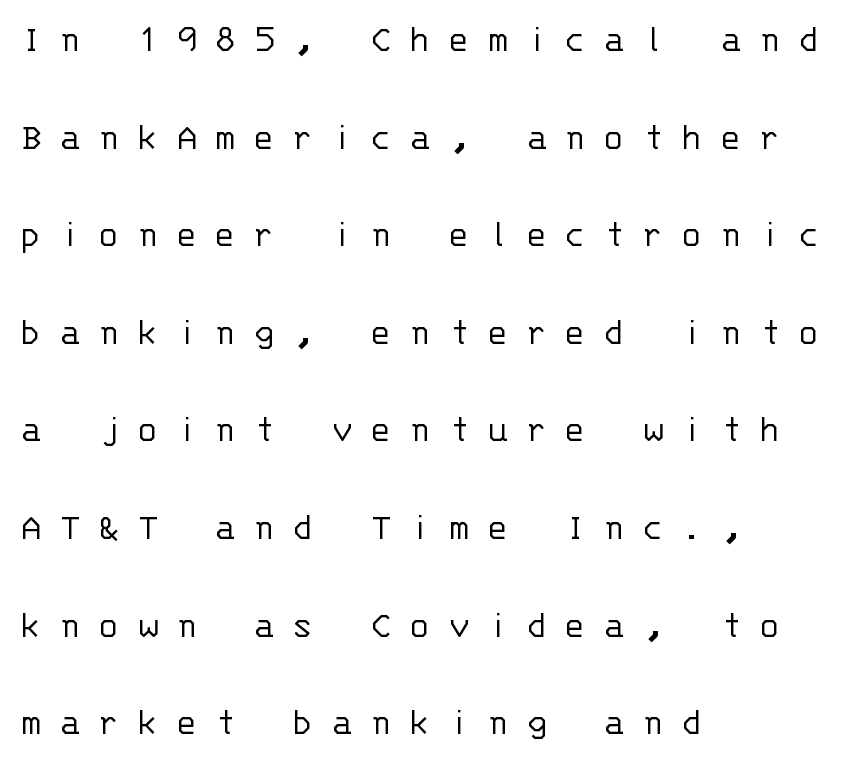
The image shows 40 px light sans-serif type, upright, monospaced; set left-aligned, loose line spacing (2.44x), unusually wide letter spacing (+0.48 em), not underlined; low stroke contrast and a large x-height.
